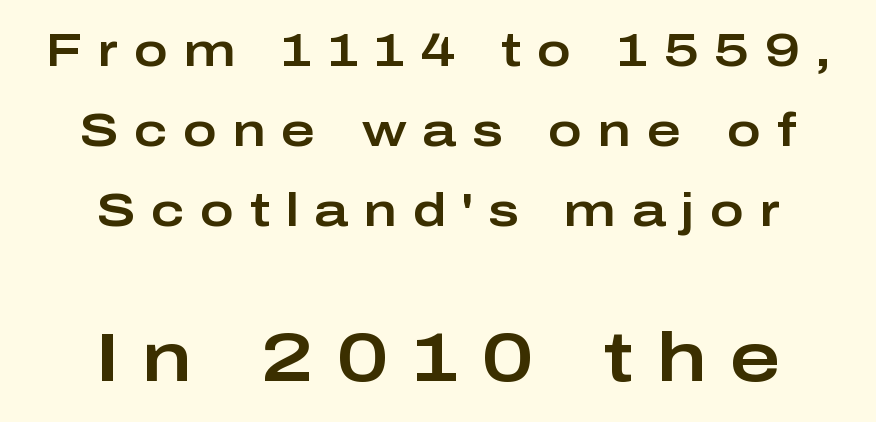
Decoration check: the copy has no underline. This is sans-serif lettering, the kind often seen on screens and signage. Do the letters lean? They stand straight. The face used here is proportionally spaced, like ordinary book or web type. Here the glyphs are tracked loosely, breaking word shapes into spaced letters. These lines are centered, leaving both edges ragged.
